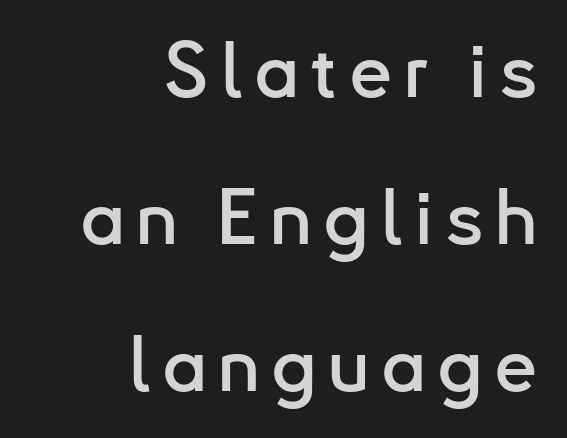
Think of a printed novel: that variable character pitch is what you see here. A bare baseline throughout the passage. The lines in this sample share a right terminus and differ only in where they begin. Regarding leading, the lines here are spaced well apart.
